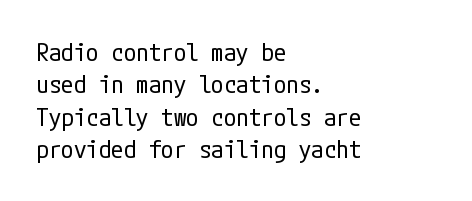
{"italic": "no", "bold": "no", "underline": "no", "align": "left", "line_spacing": "normal", "line_spacing_ratio": 1.3, "letter_spacing": "normal", "letter_spacing_em": 0.0, "glyph_px": 25}
